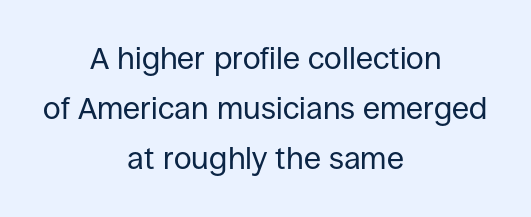
Q: Is the text bold? A: No.
Q: Is the text italic (slanted)? A: No, it is upright.
Q: Is the typeface a serif or a sans-serif typeface? A: Sans-serif.
Q: Is the text underlined? A: No.
Q: How is the paragraph aligned? A: Centered.
Q: Is the spacing between letters normal or unusually wide? A: Normal.
Q: Is the spacing between lines tight, normal or loose? A: Normal.
Q: Width (condensed, normal, or wide)? A: Normal.
Q: Stroke contrast? A: Low.
Q: x-height? A: Large.
Q: Monospaced? A: No.
